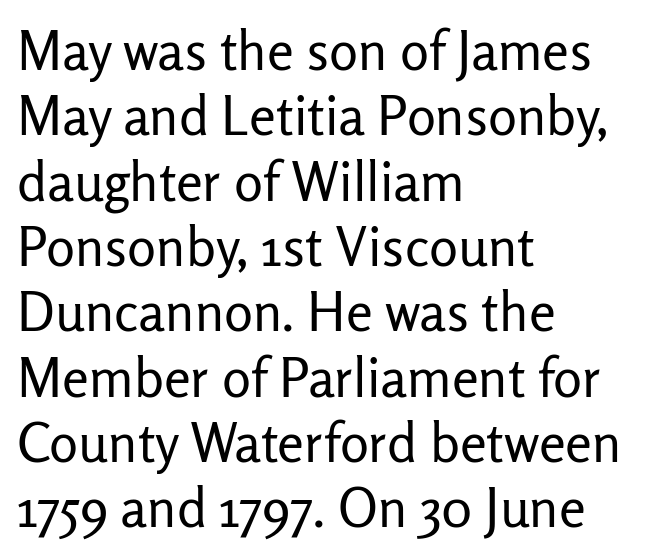
The image shows 54 px regular-weight sans-serif type, upright; set left-aligned, line spacing 1.21x, normal letter spacing, not underlined; low stroke contrast and a medium x-height.
